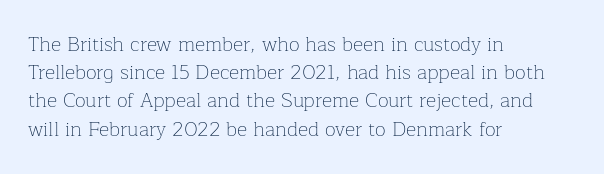
Q: Is the text bold? A: No.
Q: Is the text italic (slanted)? A: No, it is upright.
Q: Is the text underlined? A: No.
Q: How is the paragraph aligned? A: Left-aligned.
Q: Is the spacing between letters normal or unusually wide? A: Normal.
Q: Is the spacing between lines tight, normal or loose? A: Normal.
